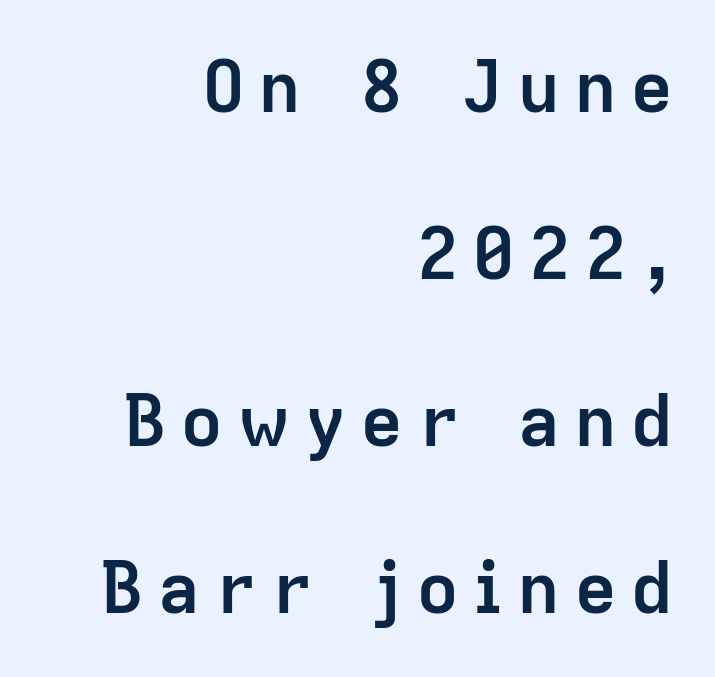
Q: Is the text bold? A: Yes.
Q: Is the text italic (slanted)? A: No, it is upright.
Q: Is the typeface a serif or a sans-serif typeface? A: Sans-serif.
Q: Is the text underlined? A: No.
Q: How is the paragraph aligned? A: Right-aligned.
Q: Is the spacing between lines tight, normal or loose? A: Loose.
Q: Width (condensed, normal, or wide)? A: Normal.
Q: Stroke contrast? A: Low.
Q: x-height? A: Medium.
Q: Monospaced? A: No.
